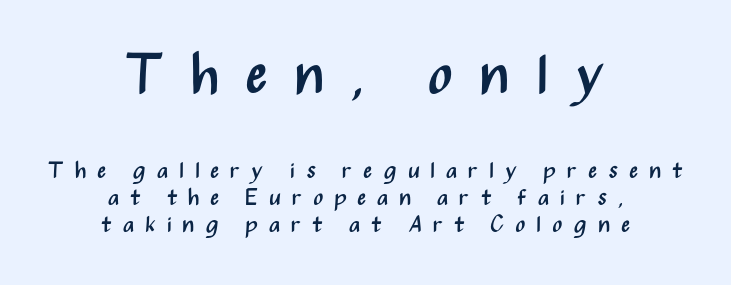
The image shows 57 px regular-weight, condensed sans-serif type, upright; set centered, line spacing 1.17x, unusually wide letter spacing (+0.46 em), not underlined; the first (top) block is 2.48x larger; medium stroke contrast and a medium x-height.
